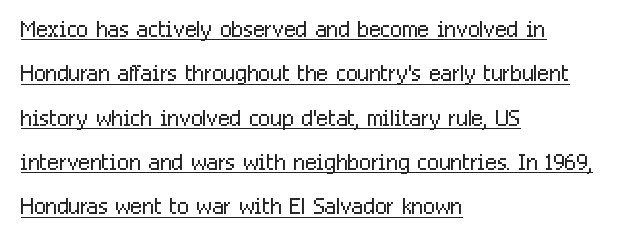
{"serif": "no", "italic": "no", "bold": "no", "weight": "light", "width": "condensed", "stroke_contrast": "low", "x_height": "medium", "monospaced": "no", "underline": "yes", "align": "left", "line_spacing": "normal", "line_spacing_ratio": 1.43, "letter_spacing": "normal", "letter_spacing_em": 0.0, "glyph_px": 31}
